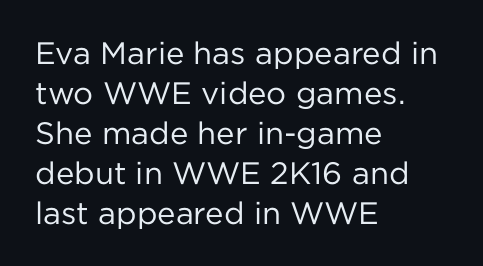
{"serif": "no", "italic": "no", "bold": "no", "weight": "regular", "width": "normal", "stroke_contrast": "low", "x_height": "medium", "monospaced": "no", "underline": "no", "align": "left", "line_spacing": "normal", "line_spacing_ratio": 1.29, "letter_spacing": "normal", "letter_spacing_em": 0.0, "glyph_px": 31}
